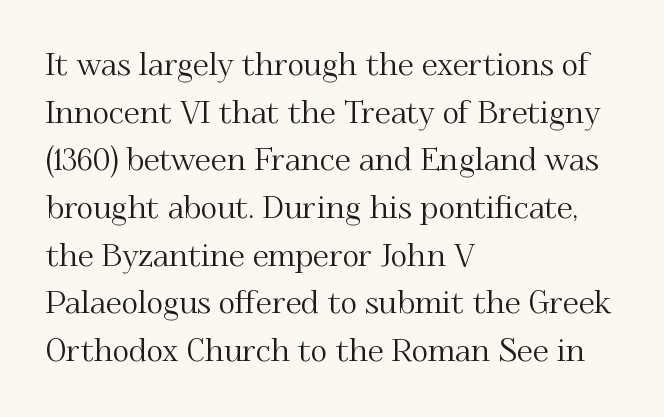
The paragraph shown leans on its left margin. No extra tracking has been applied to these lines. This sample has the flowing, uneven cadence of proportional lettering. Plain, unruled lines of type.
